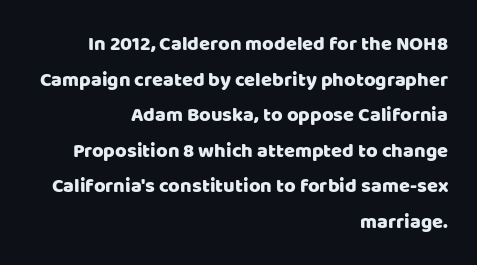
The letterforms sit shoulder to shoulder at normal distance. Underlining? Definitely not there. The type sits square on the baseline with zero lean. The rendering anchors every line to the right-hand side.
